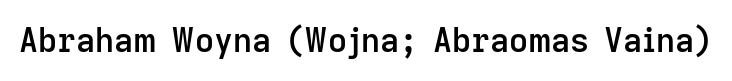
{"serif": "no", "italic": "no", "bold": "semi", "weight": "semibold", "width": "normal", "stroke_contrast": "low", "x_height": "medium", "monospaced": "no", "underline": "no", "letter_spacing": "normal", "letter_spacing_em": 0.0, "glyph_px": 33}
